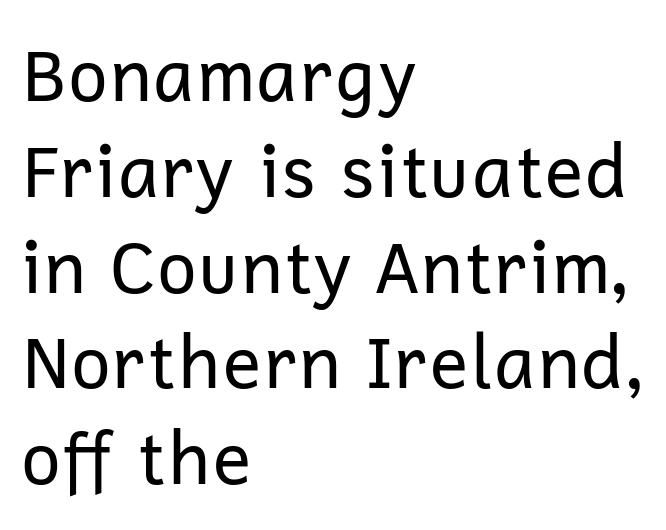
{"serif": "no", "italic": "no", "bold": "no", "weight": "regular", "width": "normal", "stroke_contrast": "low", "x_height": "medium", "monospaced": "no", "underline": "no", "align": "left", "line_spacing": "normal", "line_spacing_ratio": 1.33, "letter_spacing": "normal", "letter_spacing_em": 0.0, "glyph_px": 72}
